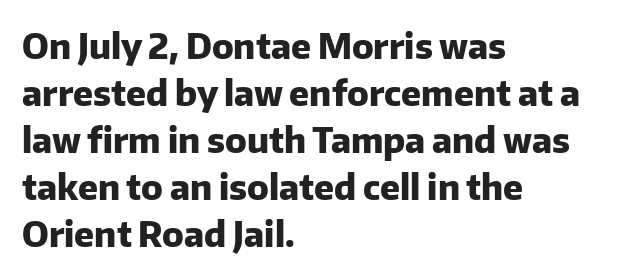
Q: Is the text bold? A: Yes.
Q: Is the text italic (slanted)? A: No, it is upright.
Q: Is the typeface a serif or a sans-serif typeface? A: Sans-serif.
Q: Is the text underlined? A: No.
Q: How is the paragraph aligned? A: Left-aligned.
Q: Is the spacing between letters normal or unusually wide? A: Normal.
Q: Is the spacing between lines tight, normal or loose? A: Normal.
Q: Width (condensed, normal, or wide)? A: Normal.
Q: Stroke contrast? A: Low.
Q: x-height? A: Medium.
Q: Monospaced? A: No.
